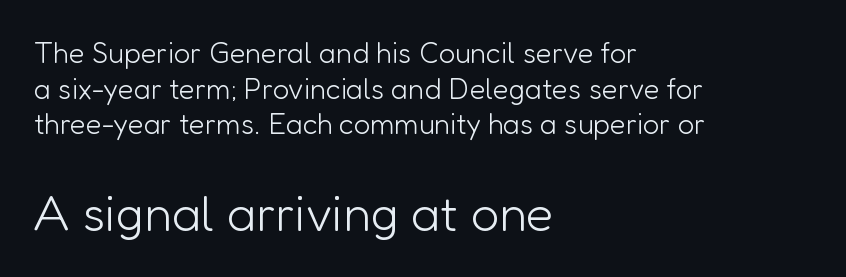
Q: Is the text bold? A: No.
Q: Is the text italic (slanted)? A: No, it is upright.
Q: Is the typeface a serif or a sans-serif typeface? A: Sans-serif.
Q: Is the text underlined? A: No.
Q: How is the paragraph aligned? A: Left-aligned.
Q: Is the spacing between letters normal or unusually wide? A: Normal.
Q: Which block of text is set in a larger size, the first (top) or the second (bottom)? A: The second (bottom) one.
Q: Width (condensed, normal, or wide)? A: Normal.
Q: Stroke contrast? A: Low.
Q: x-height? A: Medium.
Q: Monospaced? A: No.
